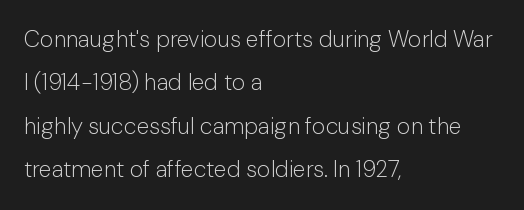
Q: Is the text bold? A: No.
Q: Is the text italic (slanted)? A: No, it is upright.
Q: Is the text underlined? A: No.
Q: How is the paragraph aligned? A: Left-aligned.
Q: Is the spacing between letters normal or unusually wide? A: Normal.
